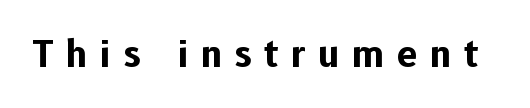
A clean baseline with only descenders dipping below it. The font is running at its bold setting. Observe the wide spacing: letters keep a clear distance from each other. Regarding serifs, this sample does without them. The rendering uses natural spacing where letterforms have individual widths.
